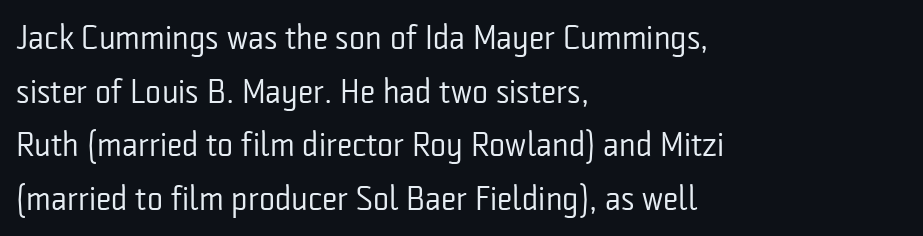
{"serif": "no", "italic": "no", "bold": "no", "weight": "regular", "width": "condensed", "stroke_contrast": "low", "x_height": "medium", "monospaced": "no", "underline": "no", "align": "left", "line_spacing": "normal", "line_spacing_ratio": 1.58, "letter_spacing": "normal", "letter_spacing_em": 0.0, "glyph_px": 34}
